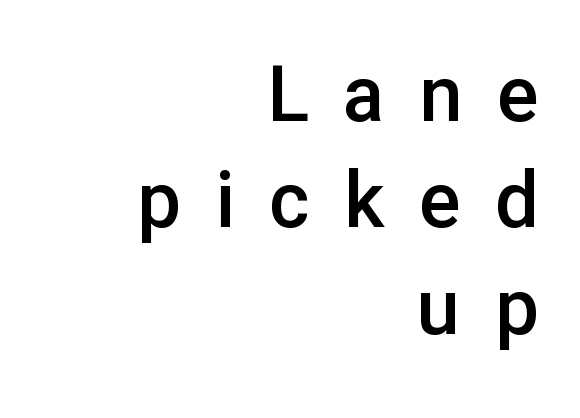
Q: Is the text bold? A: Semi-bold.
Q: Is the text italic (slanted)? A: No, it is upright.
Q: Is the typeface a serif or a sans-serif typeface? A: Sans-serif.
Q: Is the text underlined? A: No.
Q: How is the paragraph aligned? A: Right-aligned.
Q: Is the spacing between letters normal or unusually wide? A: Unusually wide.
Q: Is the spacing between lines tight, normal or loose? A: Normal.
Q: Width (condensed, normal, or wide)? A: Normal.
Q: Stroke contrast? A: Low.
Q: x-height? A: Medium.
Q: Monospaced? A: No.
